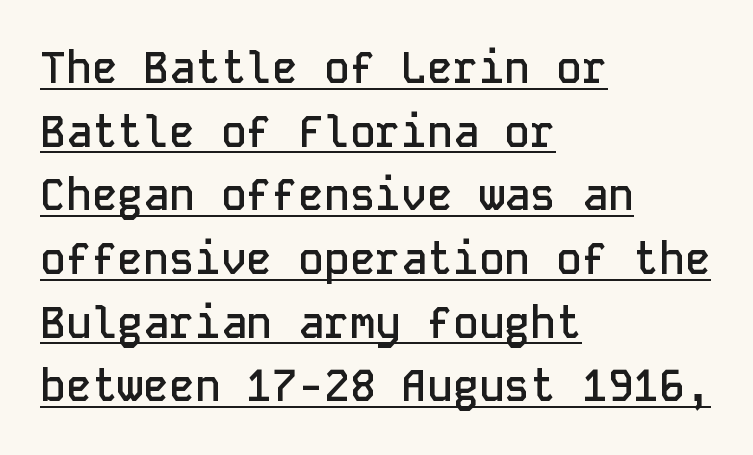
Q: Is the text bold? A: Semi-bold.
Q: Is the text italic (slanted)? A: No, it is upright.
Q: Is the typeface a serif or a sans-serif typeface? A: Sans-serif.
Q: Is the text underlined? A: Yes.
Q: How is the paragraph aligned? A: Left-aligned.
Q: Is the spacing between letters normal or unusually wide? A: Normal.
Q: Is the spacing between lines tight, normal or loose? A: Normal.
Q: Width (condensed, normal, or wide)? A: Normal.
Q: Stroke contrast? A: Low.
Q: x-height? A: Medium.
Q: Monospaced? A: Yes.
